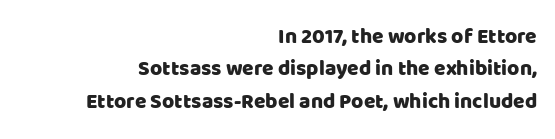
Vertically, the passage feels balanced, rows spaced as you'd expect. The setting favours the right margin, as signatures and pull-quotes sometimes do. Posture: vertical. Glyph-to-glyph distance matches everyday printed text. Descenders are the only things crossing below the line.
